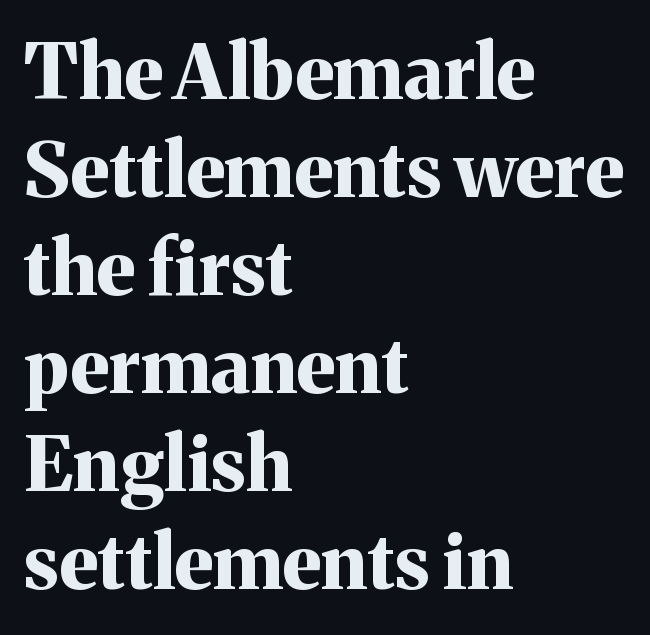
The image shows 76 px bold serif type, upright; set left-aligned, normal line spacing (1.29x), normal letter spacing, not underlined; medium stroke contrast and a medium x-height.
